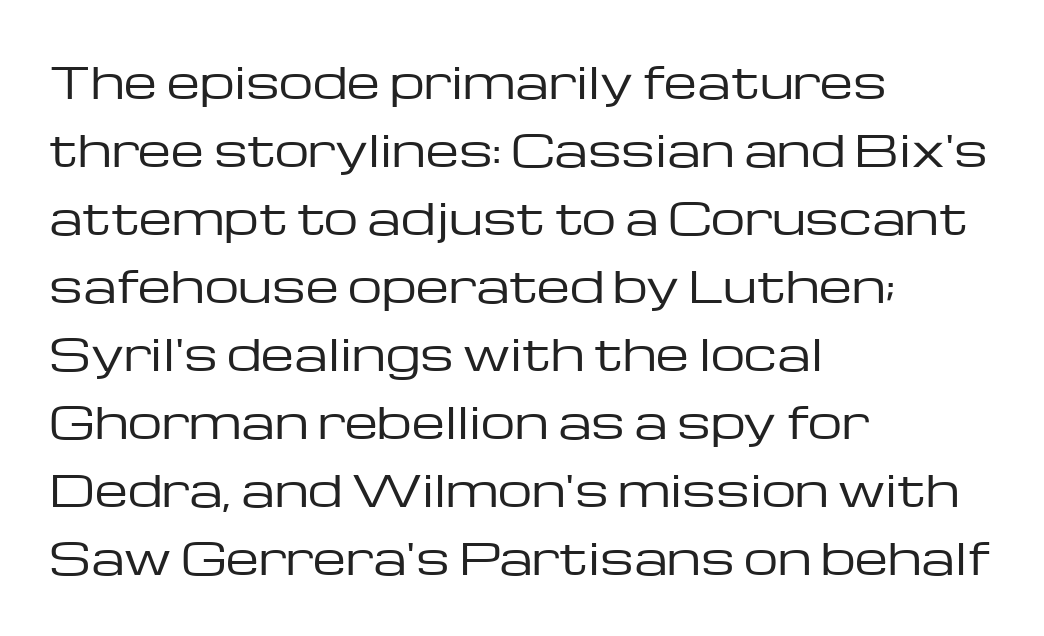
{"serif": "no", "italic": "no", "bold": "no", "weight": "regular", "width": "wide", "stroke_contrast": "low", "x_height": "medium", "monospaced": "no", "underline": "no", "align": "left", "line_spacing": "normal", "line_spacing_ratio": 1.58, "letter_spacing": "normal", "letter_spacing_em": 0.0, "glyph_px": 43}
